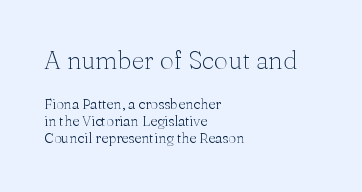
The image shows 25 px text type, upright; set left-aligned, line spacing 1.23x, normal letter spacing, not underlined; the first (top) block is 1.79x larger.
